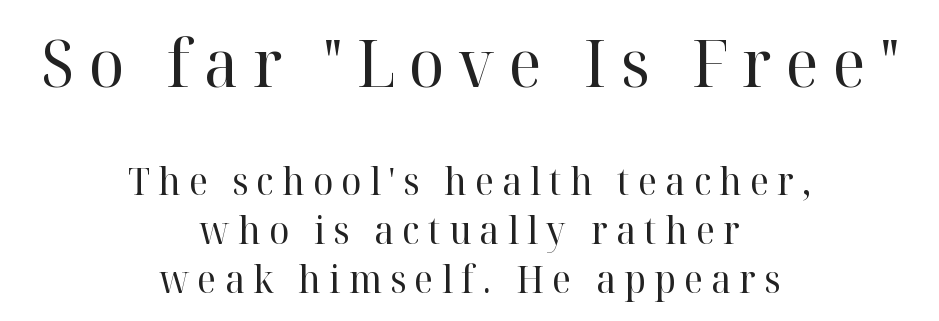
{"serif": "yes", "italic": "no", "bold": "no", "weight": "regular", "width": "normal", "stroke_contrast": "high", "x_height": "medium", "monospaced": "no", "underline": "no", "align": "center", "line_spacing": "normal", "line_spacing_ratio": 1.29, "letter_spacing": "wide", "letter_spacing_em": 0.22, "larger_block": "first", "size_ratio": 1.74, "glyph_px": 66}
